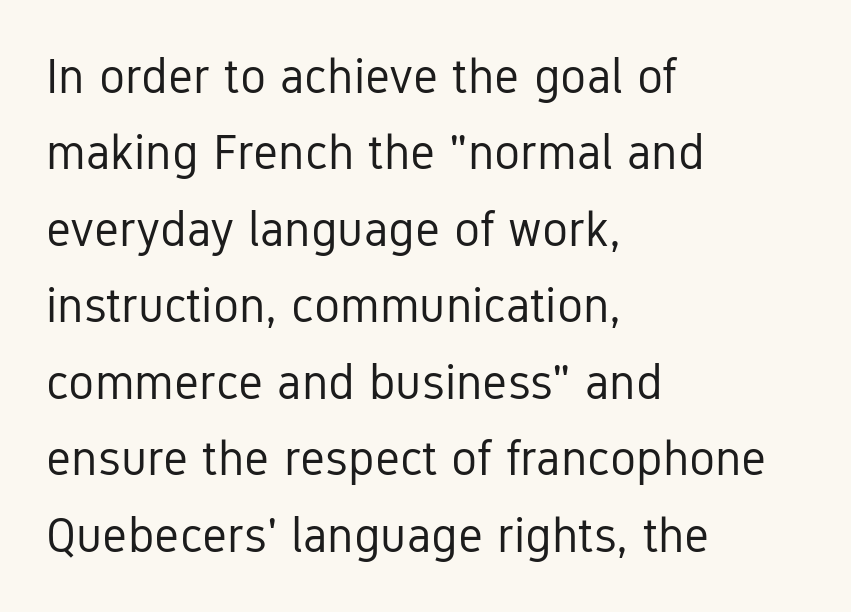
The lettering holds an erect, upright posture throughout. This rendering employs a face without finishing strokes, i.e., a sans-serif. The space between consecutive lines is moderate. This rendering uses left alignment, leaving the right contour irregular. Is the type heavy? It reads as light-to-regular instead. The horizontal fit of the characters is conventional and even.
